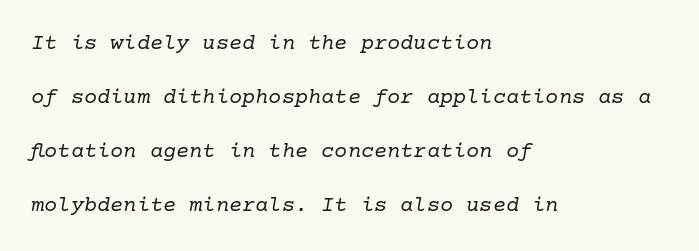
An italicized treatment has been applied to the whole sample. The strip under each line holds only bare page. The setting favours the left margin, as ordinary paragraphs usually do. Interline gaps are noticeably wide in this sample. The letters sit at their default tracking, neither squeezed nor spread.
